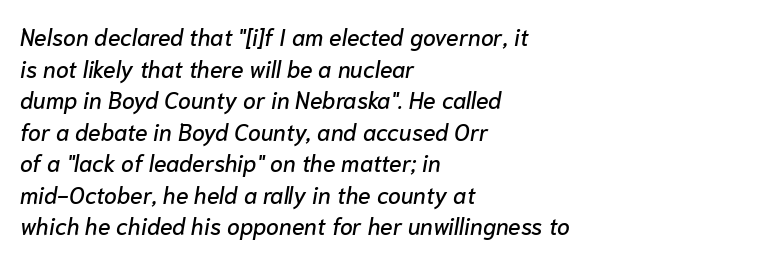
{"italic": "yes", "lean": "right", "slant_degrees": 10, "underline": "no", "align": "left", "line_spacing": "normal", "line_spacing_ratio": 1.37, "letter_spacing": "normal", "letter_spacing_em": 0.0, "glyph_px": 23}
